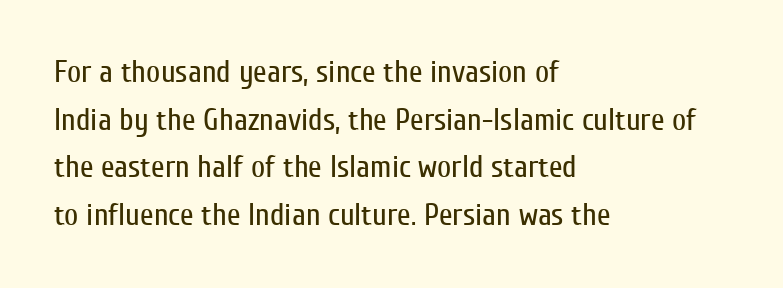
Whoever set this chose a conventional vertical rhythm. This is not heavy type; no bold has been used. Descender tails drop into unmarked territory. The rendering uses natural spacing where letterforms have individual widths. This is sans-serif lettering, the kind often seen on screens and signage. Posture: upright roman.
